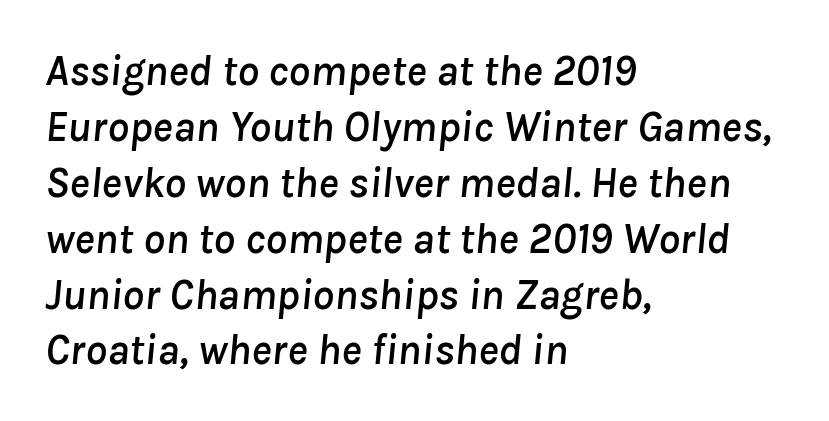
The image shows 43 px text type, italic (leaning right); set left-aligned, normal line spacing (1.3x), normal letter spacing, not underlined; low stroke contrast and a medium x-height.
